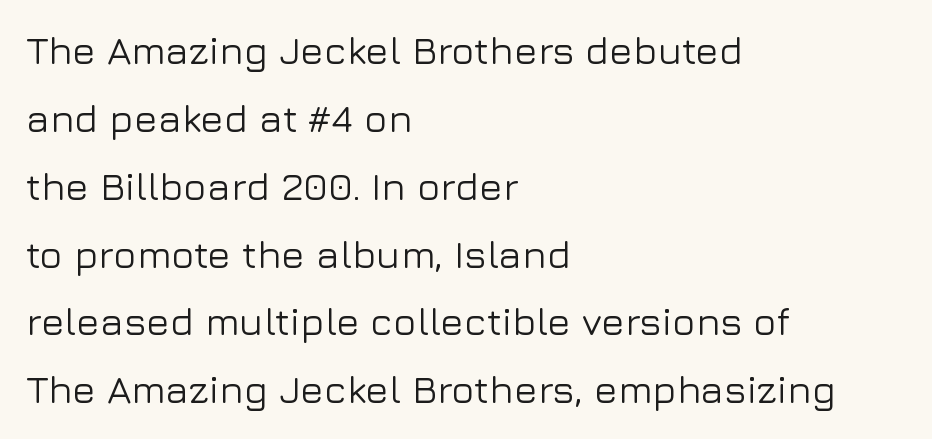
Q: Is the text italic (slanted)? A: No, it is upright.
Q: Is the typeface a serif or a sans-serif typeface? A: Sans-serif.
Q: Is the text underlined? A: No.
Q: How is the paragraph aligned? A: Left-aligned.
Q: Is the spacing between letters normal or unusually wide? A: Normal.
Q: Width (condensed, normal, or wide)? A: Normal.
Q: Stroke contrast? A: Low.
Q: x-height? A: Medium.
Q: Monospaced? A: No.
